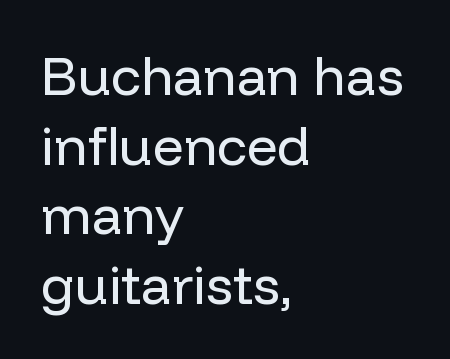
The designer went with a sans here, leaving each stem footless. Glance below the letters and you will spot only blank space. Weight: not bold — regular or lighter. Interline gaps are of average width in this sample.
